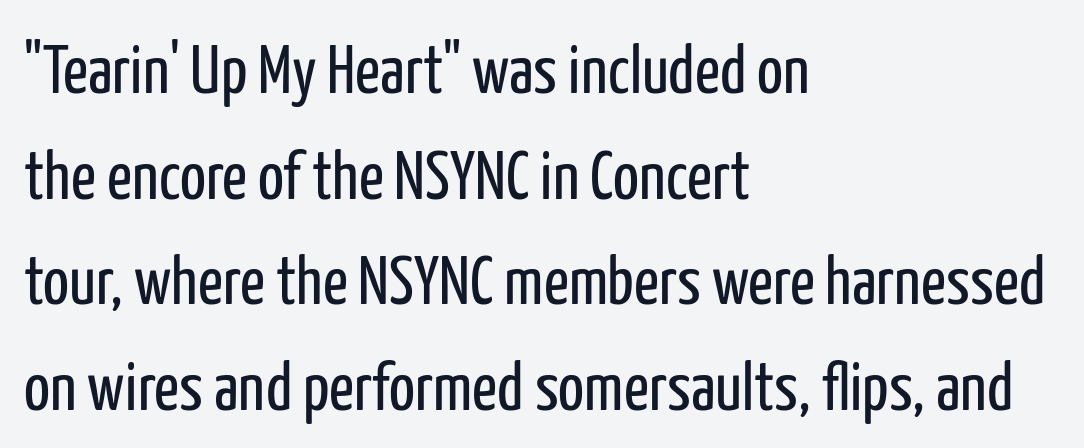
{"serif": "no", "italic": "no", "bold": "no", "weight": "regular", "width": "condensed", "stroke_contrast": "low", "x_height": "medium", "monospaced": "no", "underline": "no", "align": "left", "line_spacing": "normal", "line_spacing_ratio": 1.53, "letter_spacing": "normal", "letter_spacing_em": 0.0, "glyph_px": 69}
